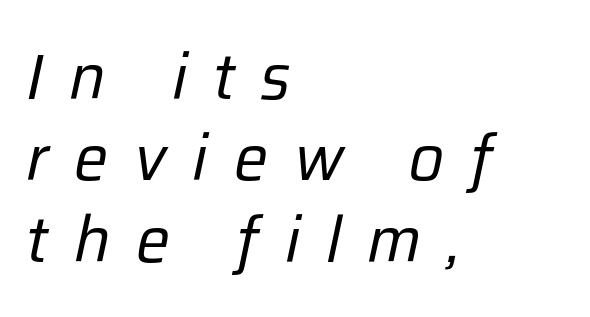
The rag falls on the right side of this text block. The rows are spaced the way most documents space them. Each row of text sits above clean, open space. Substantial extra tracking has been applied to these lines. Heaviness? Minimal to ordinary, like unemphasized prose.
